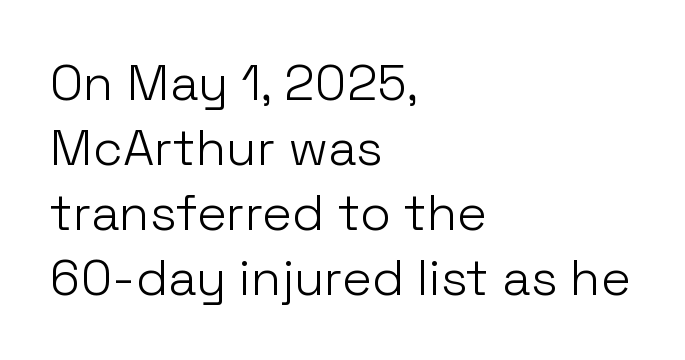
Honestly, the letter spacing is just normal — you wouldn't notice it. Tall strokes in this sample are plumb rather than angled. Leftover space on each line is placed entirely after the last word. Weight: in the light-to-regular range. Unmarked baselines from the first word to the last. Summary of vertical rhythm: regular, with standard interline spacing.
